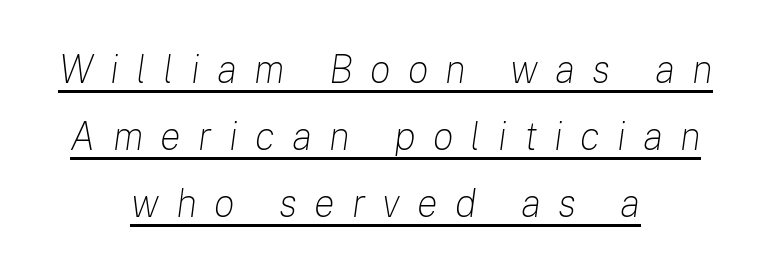
No letter is thick-stroked: the sample isn't bold. These lines have a slow, spaced-out rhythm from letter to letter. Caption: lettering with a line underneath. The passage shown leans; its letterforms are oblique. The letters advance in unequal steps, a hallmark of proportional type.
